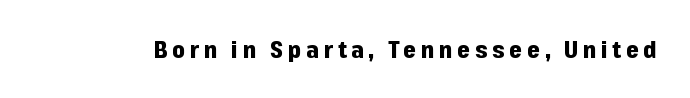
The image shows 23 px bold type, upright; set unusually wide letter spacing (+0.2 em), not underlined.
